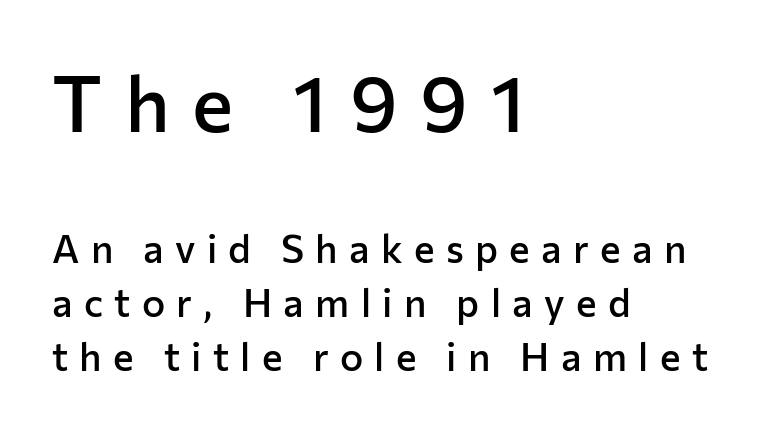
No italicization has been applied; the sample stays upright. Serif or sans? Sans — the stroke terminals are bare. This is the in-between weight designers call semibold or demi. The passage shown is not underscored anywhere. Notice how descenders clear the ascenders below comfortably — that's standard leading.
